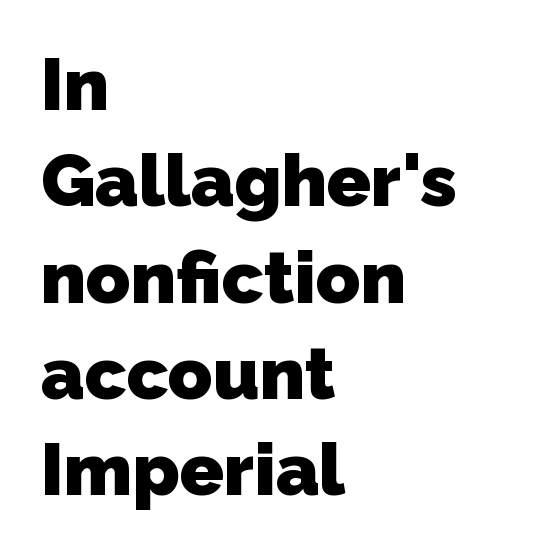
Character widths vary here, with narrow letters taking less room than wide ones. Observe the ordinary spacing: letters are neighbours, not strangers. This sample is left-justified, so line endings fall wherever the words run out. The rendering uses a moderate line-height, typical for paragraphs.
